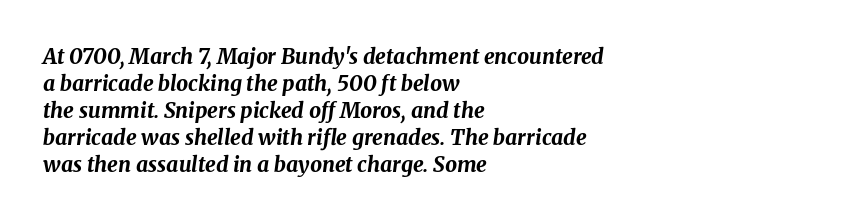
Q: Is the text bold? A: Yes.
Q: Is the text italic (slanted)? A: Yes, it leans right by about 8 degrees.
Q: Is the text underlined? A: No.
Q: How is the paragraph aligned? A: Left-aligned.
Q: Is the spacing between letters normal or unusually wide? A: Normal.
Q: Is the spacing between lines tight, normal or loose? A: Normal.
